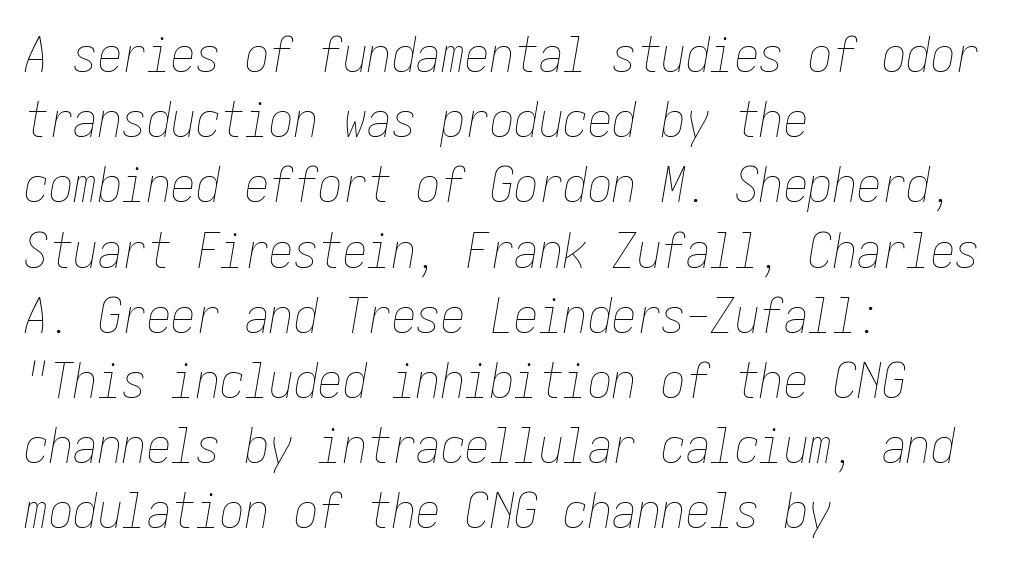
{"italic": "yes", "lean": "right", "slant_degrees": 10, "bold": "no", "weight": "thin", "width": "condensed", "stroke_contrast": "low", "x_height": "medium", "underline": "no", "align": "left", "line_spacing": "normal", "line_spacing_ratio": 1.33, "letter_spacing": "normal", "letter_spacing_em": 0.0, "glyph_px": 49}
